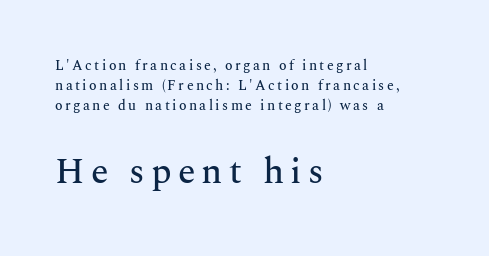
The block of text has a typical density, with ordinary space between rows. The words here are not underlined. The designer gave the closing block more size than the opening block. Think of a printed novel: that variable character pitch is what you see here.
